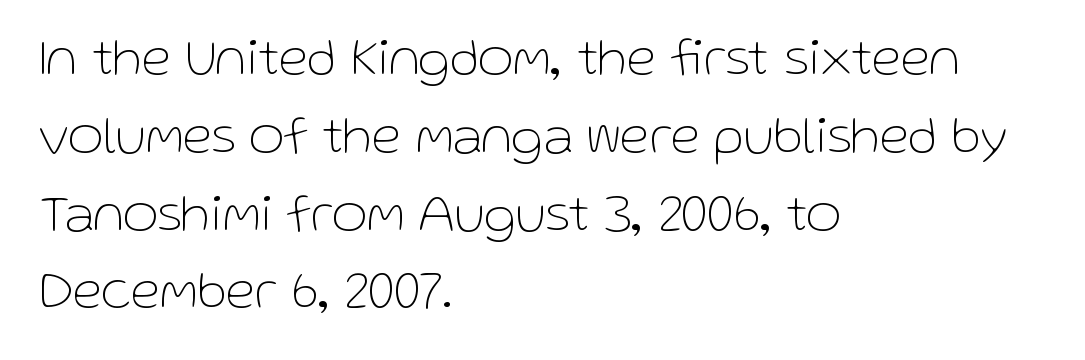
Decoration check: the copy has no underline. Unbolded letterforms with no extra heft. These lines were composed using upright roman letters. To sum up the face: it is a sans, with no serifs.
